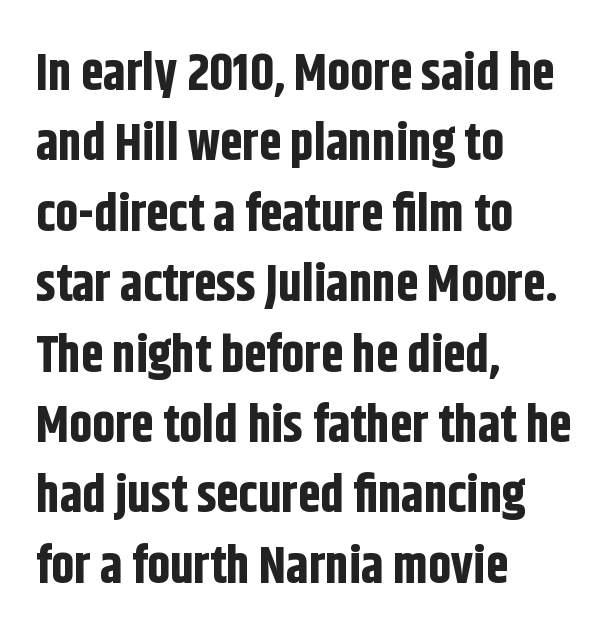
{"serif": "no", "italic": "no", "bold": "yes", "weight": "bold", "width": "condensed", "stroke_contrast": "low", "x_height": "large", "monospaced": "no", "underline": "no", "align": "left", "line_spacing": "normal", "line_spacing_ratio": 1.38, "letter_spacing": "normal", "letter_spacing_em": 0.0, "glyph_px": 51}
